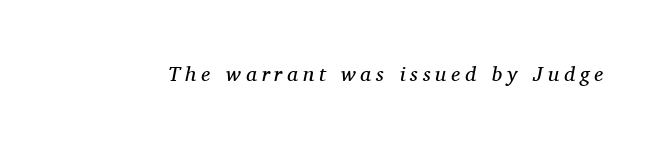
Q: Is the text bold? A: No.
Q: Is the text italic (slanted)? A: Yes, it leans right by about 11 degrees.
Q: Is the text underlined? A: No.
Q: Is the spacing between letters normal or unusually wide? A: Unusually wide.
